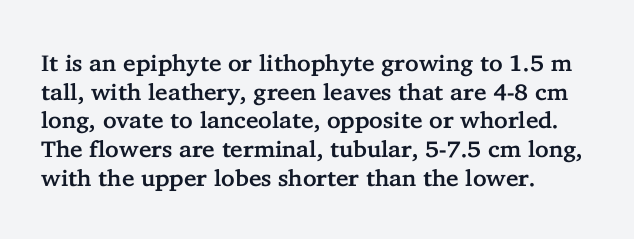
Q: Is the text italic (slanted)? A: No, it is upright.
Q: Is the text underlined? A: No.
Q: How is the paragraph aligned? A: Left-aligned.
Q: Is the spacing between letters normal or unusually wide? A: Normal.
Q: Is the spacing between lines tight, normal or loose? A: Normal.
